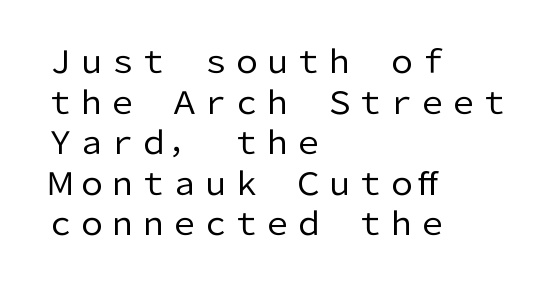
Words float on clear page, feet unadorned. Quick note: interline space is typical. The rendering uses natural spacing where letterforms have individual widths. The typesetter chose a ragged-right arrangement here. Ink coverage per letter is moderate at most. Nothing unusual about the tracking: characters are spaced as the font intends.
